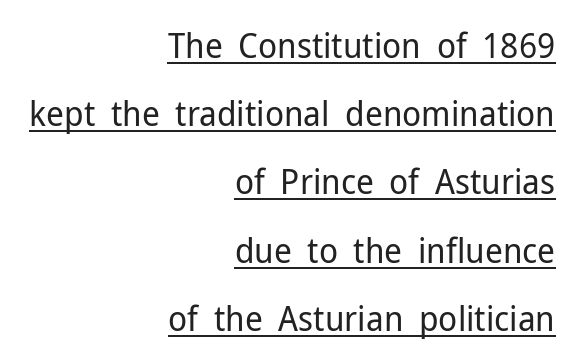
{"serif": "no", "italic": "no", "bold": "no", "weight": "regular", "width": "normal", "stroke_contrast": "low", "x_height": "medium", "monospaced": "no", "underline": "yes", "align": "right", "line_spacing": "loose", "line_spacing_ratio": 1.95, "letter_spacing": "normal", "letter_spacing_em": 0.0, "glyph_px": 35}
